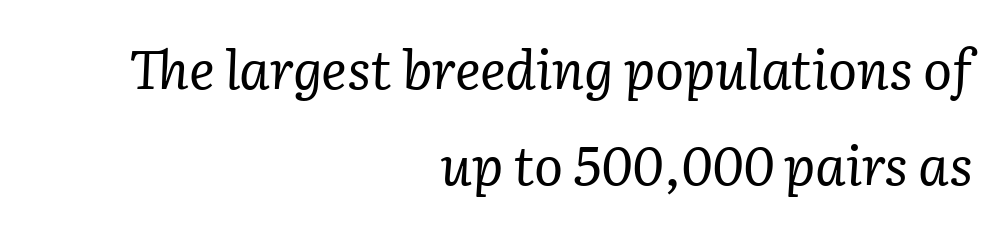
Q: Is the text bold? A: No.
Q: Is the text italic (slanted)? A: Yes, it leans right by about 2 degrees.
Q: Is the typeface a serif or a sans-serif typeface? A: Serif.
Q: Is the text underlined? A: No.
Q: How is the paragraph aligned? A: Right-aligned.
Q: Is the spacing between letters normal or unusually wide? A: Normal.
Q: Width (condensed, normal, or wide)? A: Normal.
Q: Stroke contrast? A: Low.
Q: x-height? A: Medium.
Q: Monospaced? A: No.
